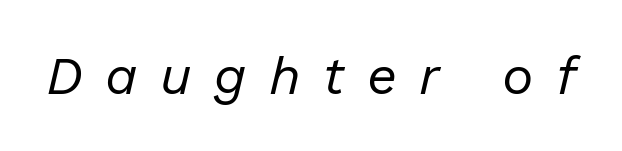
Q: Is the text bold? A: No.
Q: Is the text italic (slanted)? A: Yes, it leans right by about 13 degrees.
Q: Is the text underlined? A: No.
Q: Is the spacing between letters normal or unusually wide? A: Unusually wide.
Q: Width (condensed, normal, or wide)? A: Normal.
Q: Stroke contrast? A: Low.
Q: x-height? A: Medium.
Q: Monospaced? A: No.
